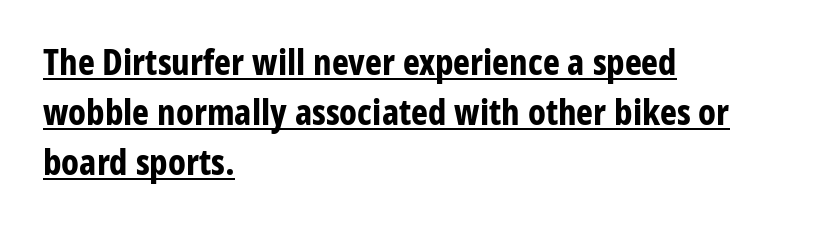
Q: Is the text bold? A: Yes.
Q: Is the text italic (slanted)? A: No, it is upright.
Q: Is the typeface a serif or a sans-serif typeface? A: Sans-serif.
Q: Is the text underlined? A: Yes.
Q: How is the paragraph aligned? A: Left-aligned.
Q: Is the spacing between letters normal or unusually wide? A: Normal.
Q: Is the spacing between lines tight, normal or loose? A: Normal.
Q: Width (condensed, normal, or wide)? A: Condensed.
Q: Stroke contrast? A: Low.
Q: x-height? A: Medium.
Q: Monospaced? A: No.
